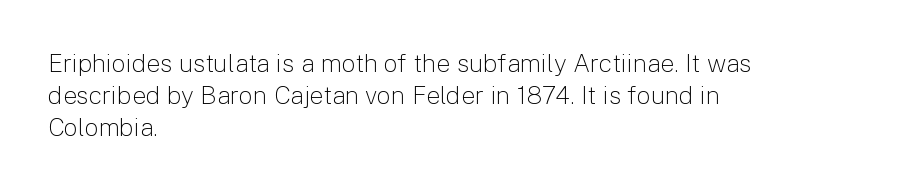
The image shows 25 px text type, upright; set left-aligned, normal line spacing (1.29x), normal letter spacing, not underlined.
